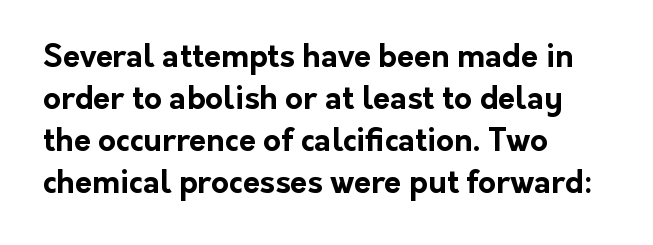
{"serif": "no", "italic": "no", "bold": "yes", "weight": "bold", "width": "normal", "stroke_contrast": "low", "x_height": "medium", "monospaced": "no", "underline": "no", "align": "left", "line_spacing": "normal", "line_spacing_ratio": 1.36, "letter_spacing": "normal", "letter_spacing_em": 0.0, "glyph_px": 31}
